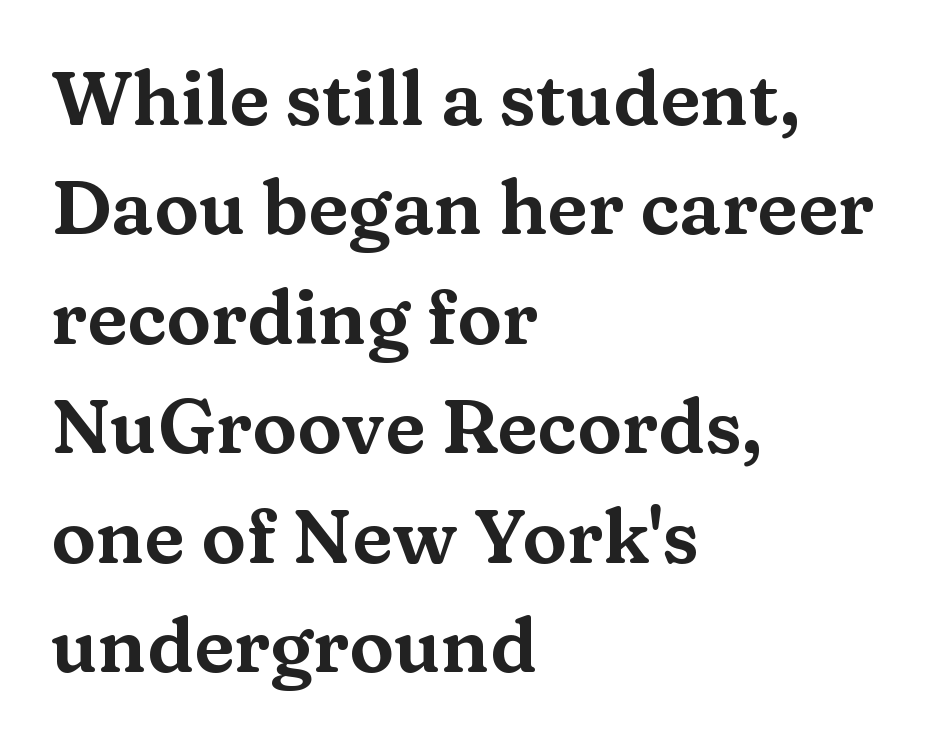
{"serif": "yes", "italic": "no", "width": "wide", "stroke_contrast": "medium", "x_height": "medium", "monospaced": "no", "underline": "no", "align": "left", "line_spacing": "normal", "line_spacing_ratio": 1.46, "letter_spacing": "normal", "letter_spacing_em": 0.0, "glyph_px": 75}
